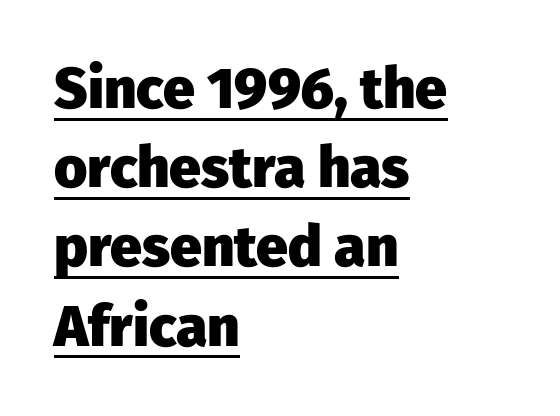
The image shows 57 px heavy sans-serif type, upright; set left-aligned, normal line spacing (1.39x), normal letter spacing, underlined; low stroke contrast and a medium x-height.
